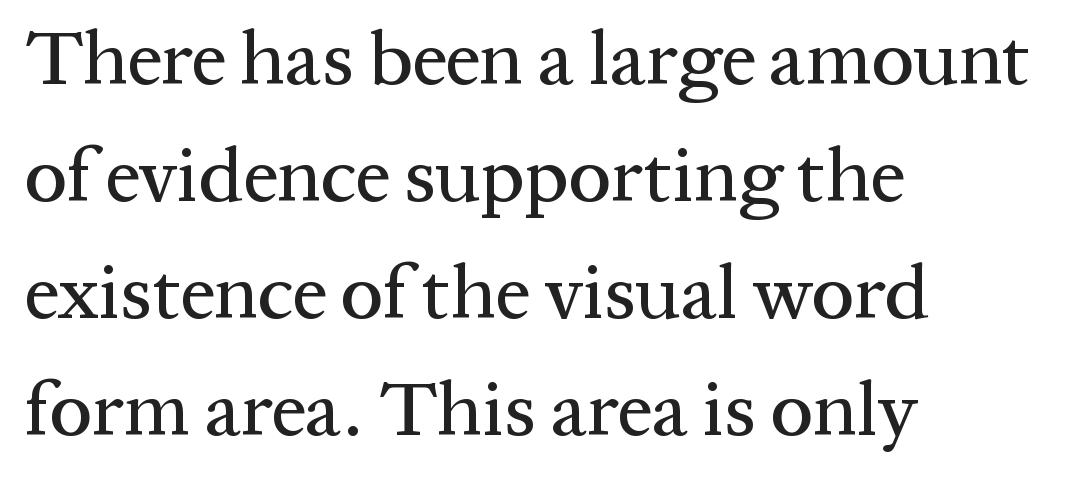
Q: Is the text italic (slanted)? A: No, it is upright.
Q: Is the typeface a serif or a sans-serif typeface? A: Serif.
Q: Is the text underlined? A: No.
Q: How is the paragraph aligned? A: Left-aligned.
Q: Is the spacing between letters normal or unusually wide? A: Normal.
Q: Is the spacing between lines tight, normal or loose? A: Normal.
Q: Width (condensed, normal, or wide)? A: Normal.
Q: Stroke contrast? A: Medium.
Q: x-height? A: Medium.
Q: Monospaced? A: No.
